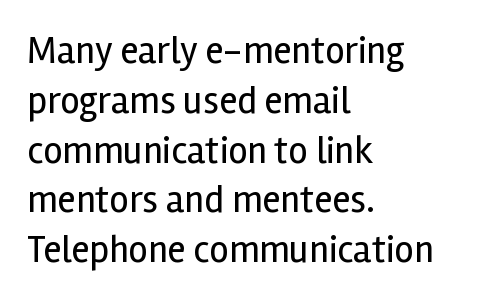
{"serif": "no", "italic": "no", "bold": "no", "weight": "regular", "width": "normal", "x_height": "medium", "monospaced": "no", "underline": "no", "align": "left", "line_spacing": "normal", "line_spacing_ratio": 1.31, "letter_spacing": "normal", "letter_spacing_em": 0.0, "glyph_px": 38}
